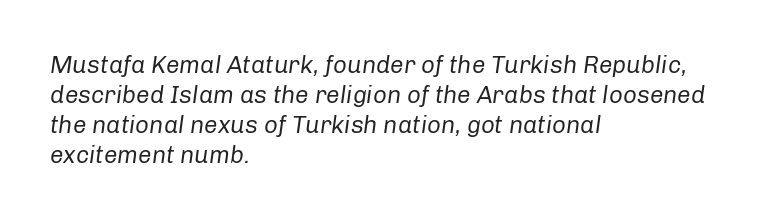
The image shows 24 px text type, italic (leaning right); set left-aligned, normal line spacing (1.25x), normal letter spacing, not underlined.
